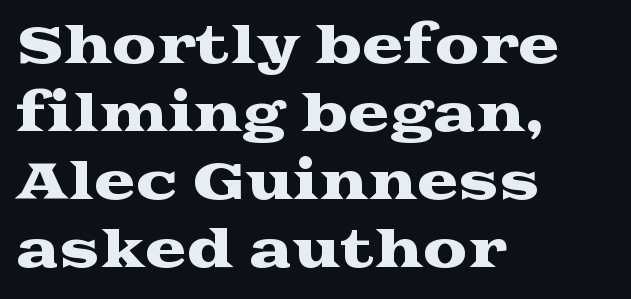
Q: Is the text italic (slanted)? A: No, it is upright.
Q: Is the typeface a serif or a sans-serif typeface? A: Serif.
Q: Is the text underlined? A: No.
Q: How is the paragraph aligned? A: Left-aligned.
Q: Is the spacing between letters normal or unusually wide? A: Normal.
Q: Is the spacing between lines tight, normal or loose? A: Normal.
Q: Width (condensed, normal, or wide)? A: Wide.
Q: Stroke contrast? A: Medium.
Q: x-height? A: Medium.
Q: Monospaced? A: No.
